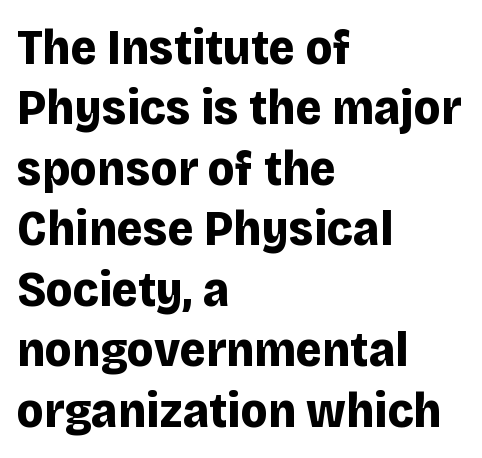
What kind of face is this? One without serifs — a sans. Heavy, bold letterforms. Short and long lines alike share a common starting point at left. Ascenders rise straight up at ninety degrees. Looks like regular typesetting: each glyph gets only the width it needs.
